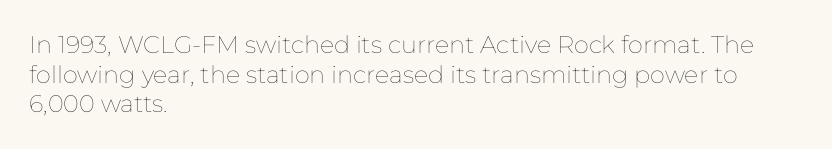
{"italic": "no", "bold": "no", "underline": "no", "align": "left", "line_spacing_ratio": 1.23, "letter_spacing": "normal", "letter_spacing_em": 0.0, "glyph_px": 24}
